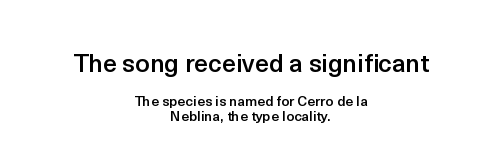
This is the regular roman posture of the typeface. Line starts and ends both wander, symmetrically. Glance below the letters and you will spot only blank space. Vertically, the passage feels compressed, each row crowding the next. Nobody touched the tracking dial on this one. Between these two stacked blocks, the higher one wins on size.
